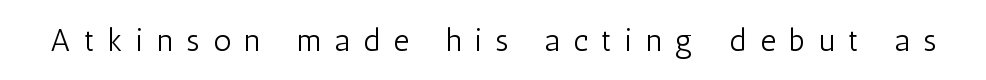
Substantial extra tracking has been applied to these lines. Think standard paragraph weight, or any step lighter than that. The lettering holds an erect, upright posture throughout. I'd call this a sans setting — the letters go barefoot. Do the characters align in a grid? No, the font is proportional.
